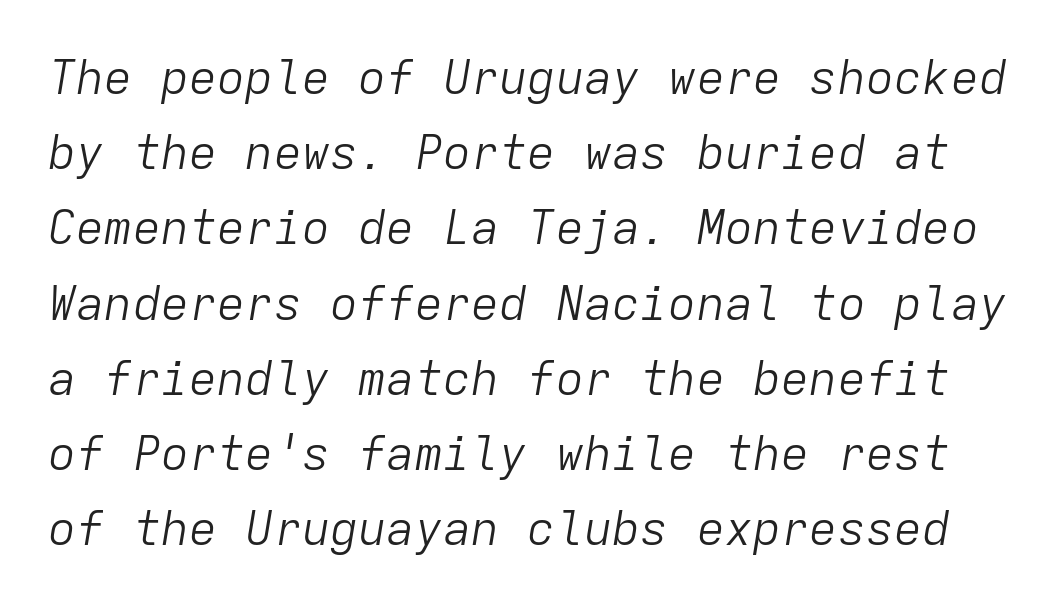
Decoration check: the copy has no underline. Weight class: somewhere from thin through regular. The letters march in equal steps, a hallmark of fixed-pitch type. Every character sits at an angle, as italics do.
